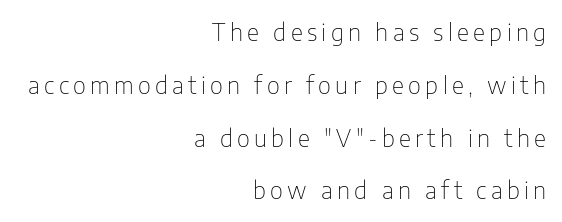
Q: Is the text bold? A: No.
Q: Is the text italic (slanted)? A: No, it is upright.
Q: Is the text underlined? A: No.
Q: How is the paragraph aligned? A: Right-aligned.
Q: Is the spacing between lines tight, normal or loose? A: Loose.
